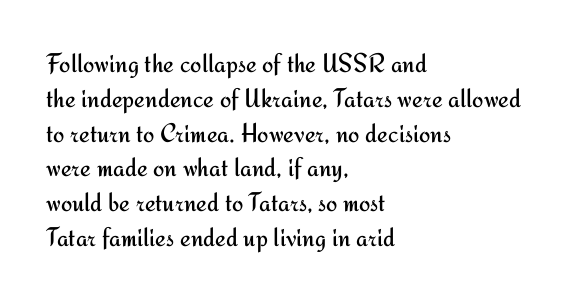
{"italic": "no", "bold": "no", "underline": "no", "align": "left", "line_spacing": "normal", "line_spacing_ratio": 1.29, "letter_spacing": "normal", "letter_spacing_em": 0.0, "glyph_px": 27}
